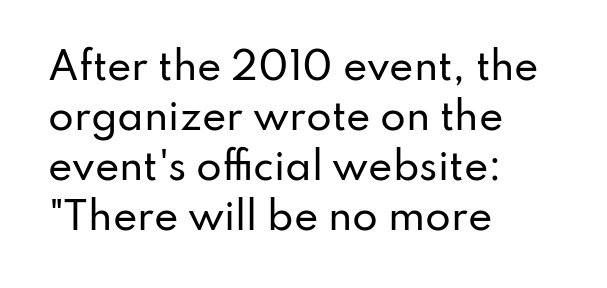
The image shows 37 px sans-serif type, upright; set left-aligned, normal line spacing (1.35x), normal letter spacing, not underlined; low stroke contrast and a small x-height.
